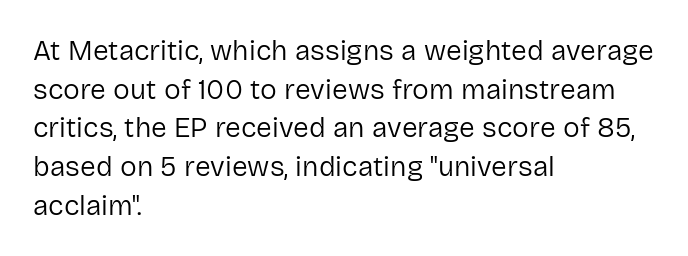
These lines are set flush left with a ragged right edge. Varying glyph widths throughout — classic text-font behaviour. Is this a sans? Yes — the strokes have no serifs. Bare-footed words on every line. Rows of type keep a routine distance in the vertical direction.
